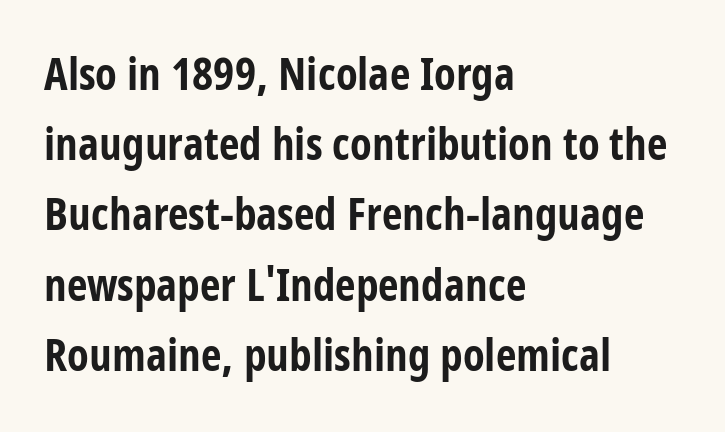
You'd pick this weight for a headline — it's a proper bold. Do the characters align in a grid? No, the font is proportional. The lines are quadded left. Descenders hang freely into open space. Standard letterfit; no display-style spreading of the glyphs.
